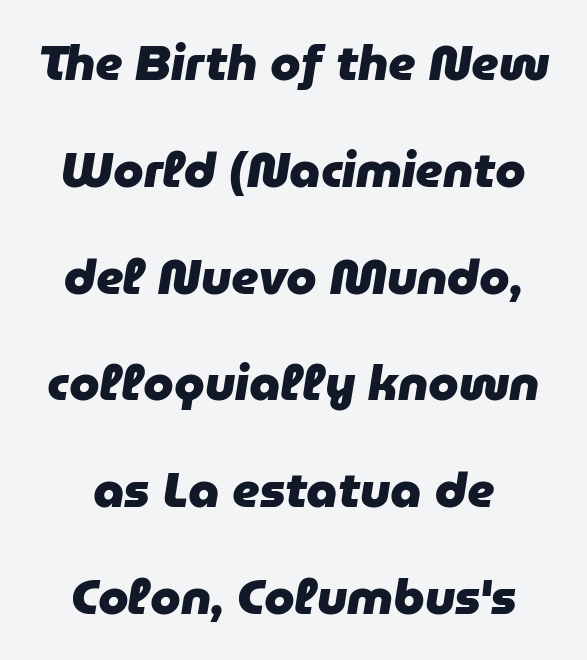
The image shows 49 px heavy type, italic (leaning right); set centered, loose line spacing (2.18x), normal letter spacing, not underlined; low stroke contrast and a medium x-height.
